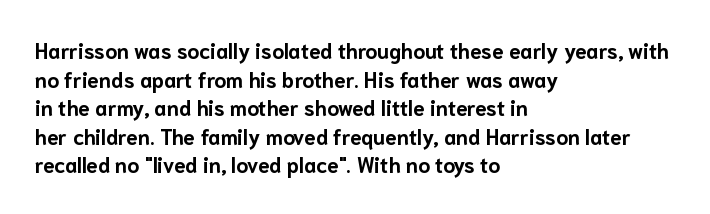
Notice how descenders clear the ascenders below comfortably — that's standard leading. Clear beneath every line of the passage. These lines are set flush left with a ragged right edge. The type sits square on the baseline with zero lean. Each word holds together tightly as a unit, with standard inter-letter gaps.
